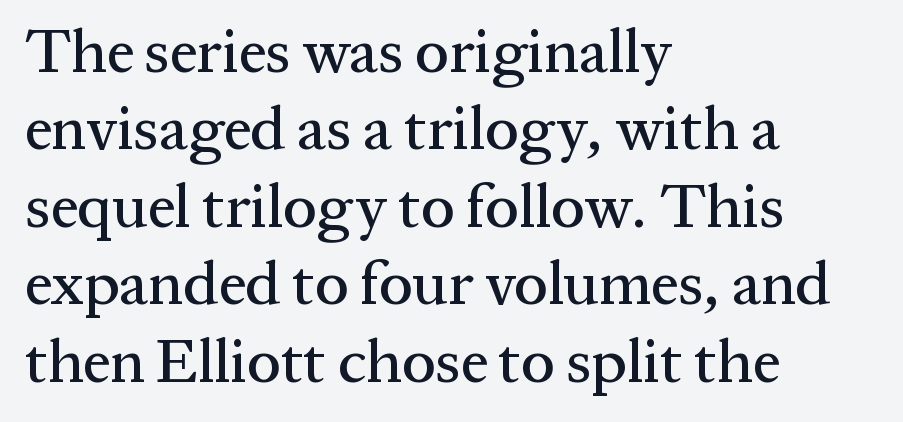
In terms of leading, this rendering sits right in the middle. In CSS terms this would be text-align: left. The letters advance in unequal steps, a hallmark of proportional type. Clear beneath every line of the passage.
